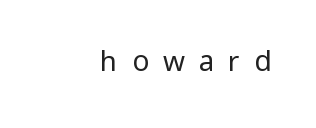
Q: Is the text bold? A: No.
Q: Is the text italic (slanted)? A: No, it is upright.
Q: Is the typeface a serif or a sans-serif typeface? A: Sans-serif.
Q: Is the text underlined? A: No.
Q: Is the spacing between letters normal or unusually wide? A: Unusually wide.
Q: Width (condensed, normal, or wide)? A: Condensed.
Q: Stroke contrast? A: Low.
Q: x-height? A: Large.
Q: Monospaced? A: No.
